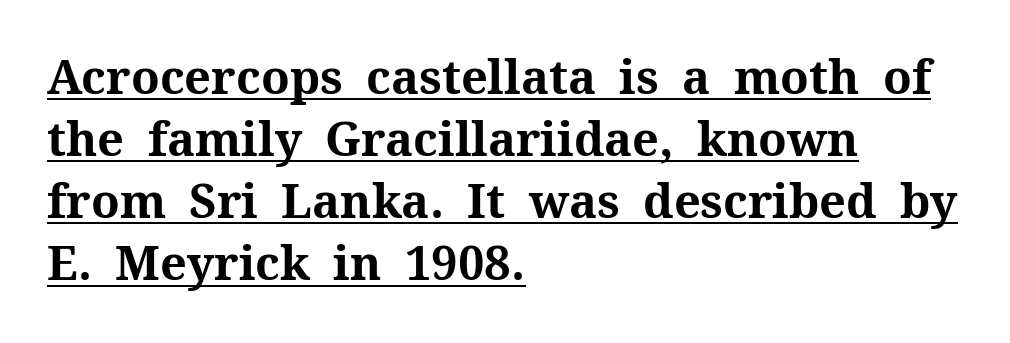
The image shows 47 px bold serif type, upright; set left-aligned, normal line spacing (1.32x), normal letter spacing, underlined; medium stroke contrast and a medium x-height.
